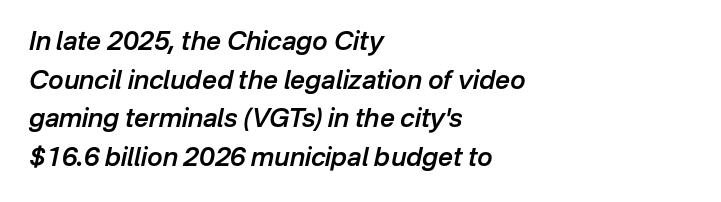
Strokes here are thickened, but only to semibold level. Between one letter and the next there's only the usual sliver of space. When letters slant like this, we call the style italic. The leading is moderate, giving the passage an even texture.
